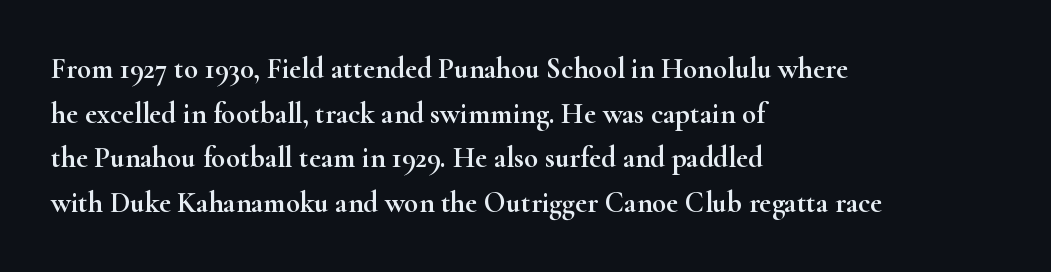
{"serif": "yes", "italic": "no", "width": "wide", "stroke_contrast": "high", "x_height": "small", "monospaced": "no", "underline": "no", "align": "left", "line_spacing": "normal", "line_spacing_ratio": 1.54, "letter_spacing": "normal", "letter_spacing_em": 0.0, "glyph_px": 29}
